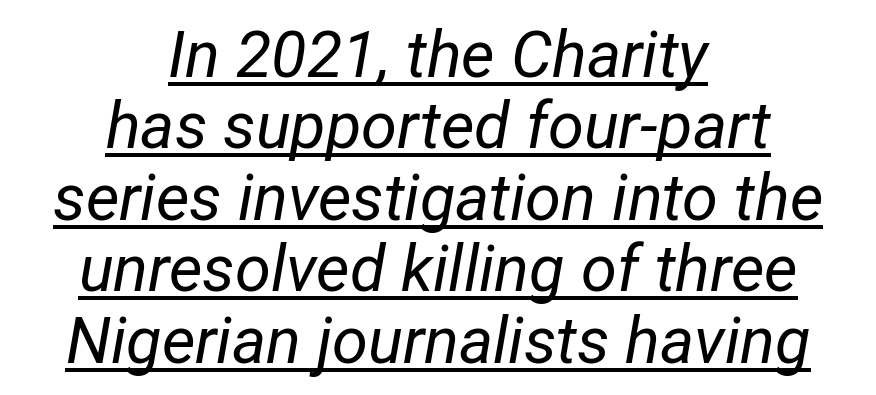
Q: Is the text bold? A: No.
Q: Is the text italic (slanted)? A: Yes, it leans right by about 12 degrees.
Q: Is the text underlined? A: Yes.
Q: How is the paragraph aligned? A: Centered.
Q: Is the spacing between letters normal or unusually wide? A: Normal.
Q: Is the spacing between lines tight, normal or loose? A: Tight.
Q: Width (condensed, normal, or wide)? A: Condensed.
Q: Stroke contrast? A: Low.
Q: x-height? A: Medium.
Q: Monospaced? A: No.
